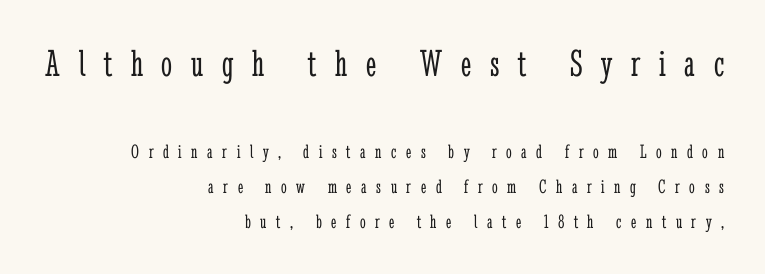
Q: Is the text bold? A: No.
Q: Is the text italic (slanted)? A: No, it is upright.
Q: Is the typeface a serif or a sans-serif typeface? A: Serif.
Q: Is the text underlined? A: No.
Q: How is the paragraph aligned? A: Right-aligned.
Q: Is the spacing between letters normal or unusually wide? A: Unusually wide.
Q: Which block of text is set in a larger size, the first (top) or the second (bottom)? A: The first (top) one.
Q: Width (condensed, normal, or wide)? A: Condensed.
Q: Stroke contrast? A: Low.
Q: x-height? A: Medium.
Q: Monospaced? A: No.
